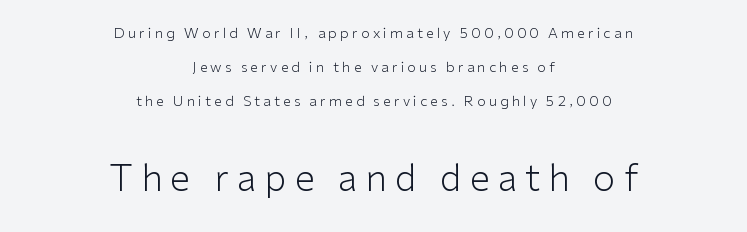
The rendering uses natural spacing where letterforms have individual widths. Check where the strokes stop: nothing finishes them off — pure sans. The later block is typeset at a bigger size than the earlier block. The compositor balanced each line on the midline. Each row of text sits above clean, open space.
